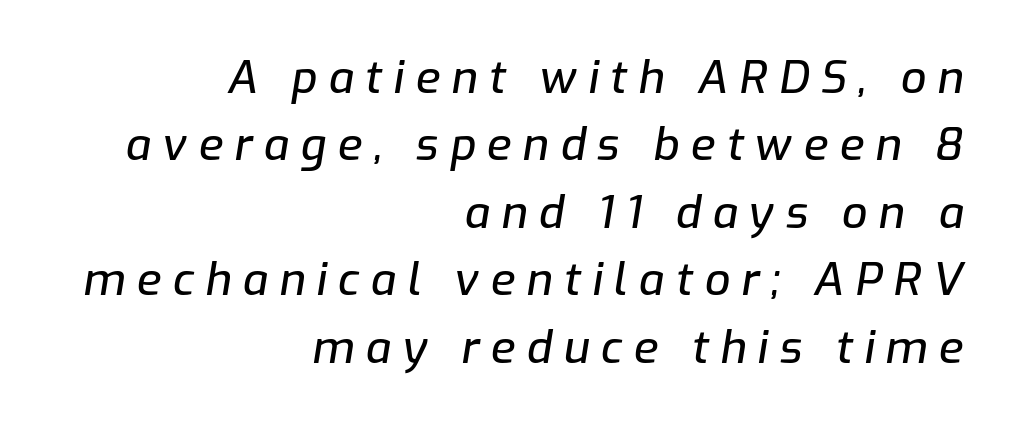
{"italic": "yes", "lean": "right", "slant_degrees": 9, "width": "normal", "stroke_contrast": "low", "x_height": "medium", "monospaced": "no", "underline": "no", "align": "right", "line_spacing": "normal", "line_spacing_ratio": 1.5, "letter_spacing": "wide", "letter_spacing_em": 0.25, "glyph_px": 45}
